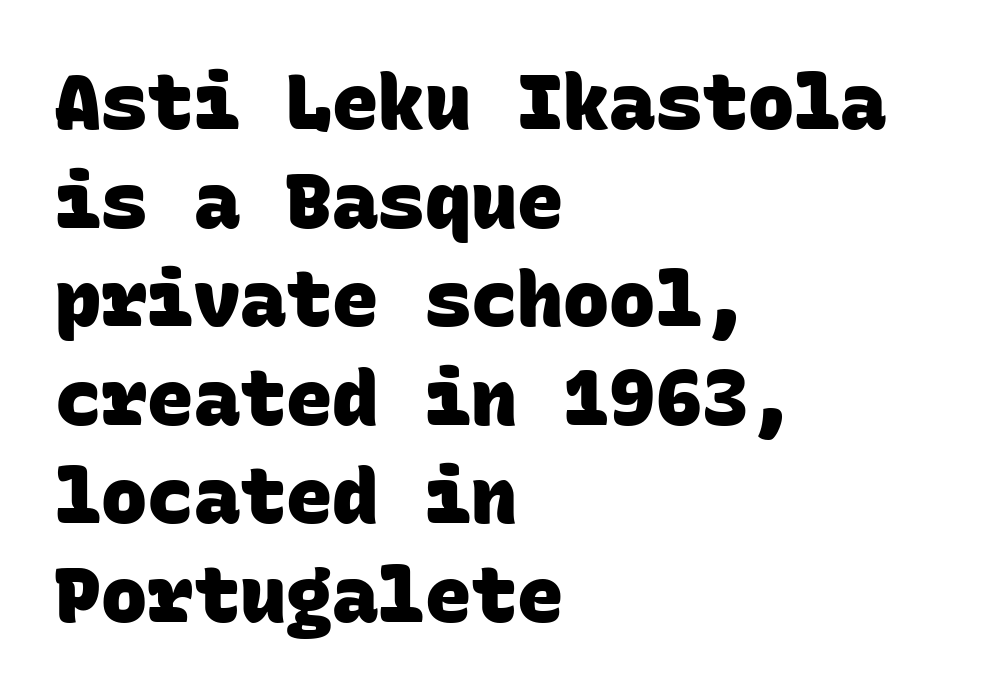
The image shows 77 px heavy sans-serif type, monospaced; set left-aligned, normal line spacing (1.28x), normal letter spacing, not underlined; low stroke contrast and a large x-height.
